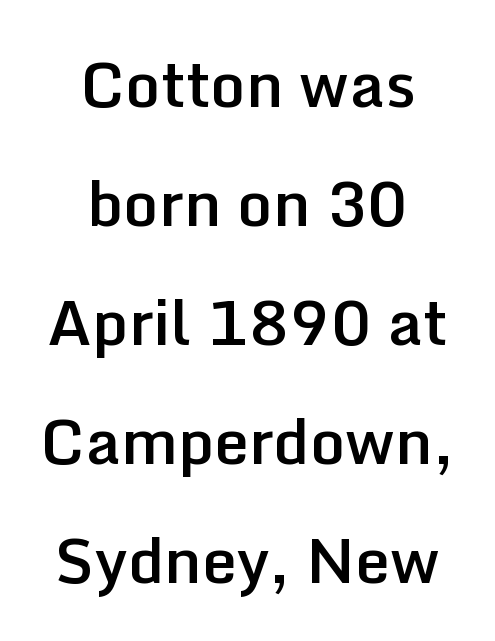
The image shows 62 px semibold sans-serif type, upright; set centered, loose line spacing (1.92x), normal letter spacing, not underlined; low stroke contrast and a medium x-height.
